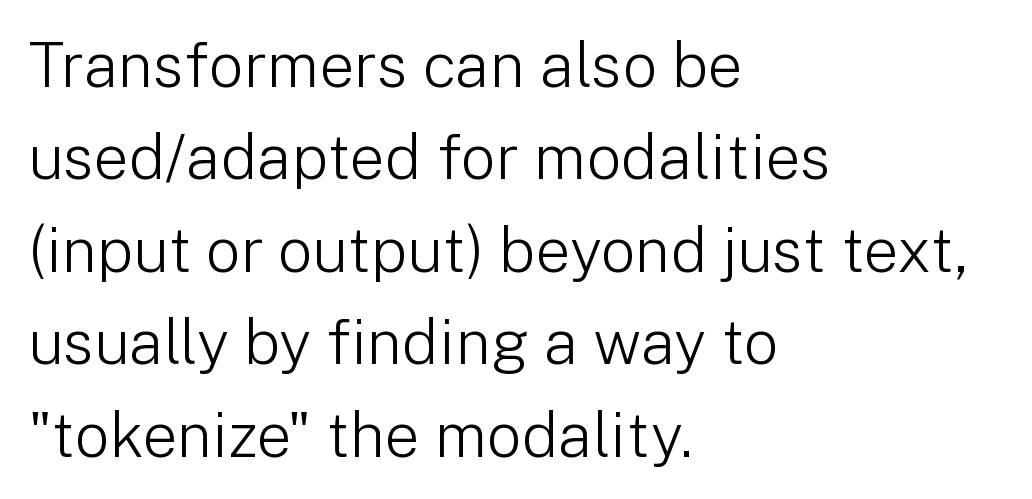
{"serif": "no", "italic": "no", "bold": "no", "weight": "light", "width": "normal", "stroke_contrast": "low", "x_height": "medium", "monospaced": "no", "underline": "no", "align": "left", "line_spacing": "normal", "line_spacing_ratio": 1.49, "letter_spacing": "normal", "letter_spacing_em": 0.0, "glyph_px": 62}
